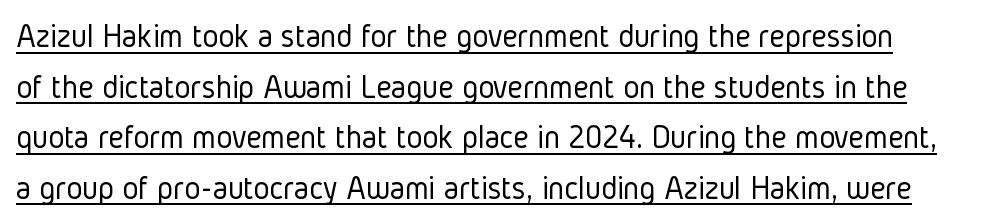
Tracking value appears to be zero — textbook default spacing. The passage shown is typeset with a sans-serif family. This sample uses an upright cut, with every glyph sitting square on the baseline. Caption: face not bold, strokes unweighted. Underlined type. Proportional: the letters do not fall into vertical columns.
